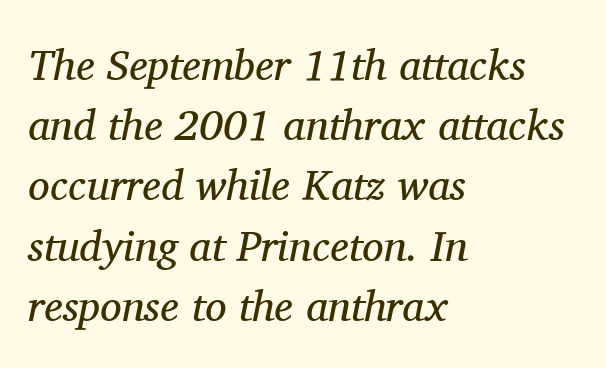
Q: Is the text bold? A: No.
Q: Is the text italic (slanted)? A: Yes, it leans right by about 11 degrees.
Q: Is the typeface a serif or a sans-serif typeface? A: Serif.
Q: Is the text underlined? A: No.
Q: How is the paragraph aligned? A: Left-aligned.
Q: Is the spacing between letters normal or unusually wide? A: Normal.
Q: Is the spacing between lines tight, normal or loose? A: Normal.
Q: Width (condensed, normal, or wide)? A: Normal.
Q: Stroke contrast? A: Medium.
Q: x-height? A: Medium.
Q: Monospaced? A: No.
